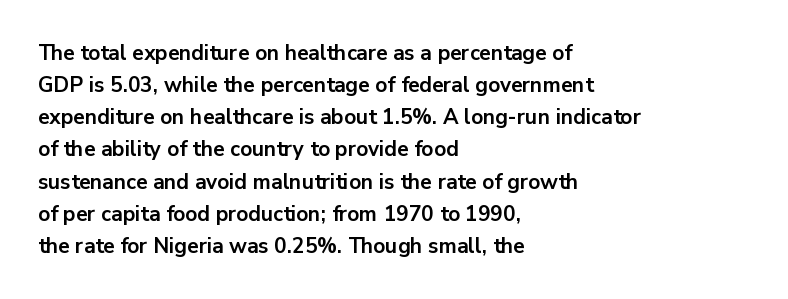
Q: Is the text bold? A: Yes.
Q: Is the text italic (slanted)? A: No, it is upright.
Q: Is the text underlined? A: No.
Q: How is the paragraph aligned? A: Left-aligned.
Q: Is the spacing between letters normal or unusually wide? A: Normal.
Q: Is the spacing between lines tight, normal or loose? A: Normal.
